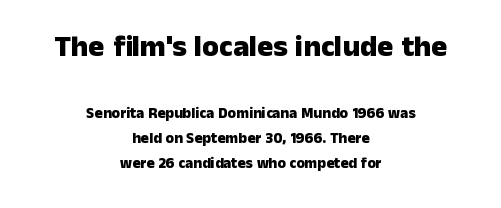
Look at the bottom of the vertical strokes: they stop flat, with no serifs. The passage shown is emphatically bold. In this sample the first text group is rendered at the bigger scale. The face used here is proportionally spaced, like ordinary book or web type. Line starts and ends both wander, symmetrically. Students, note that the glyphs here touch the page at normal intervals.
